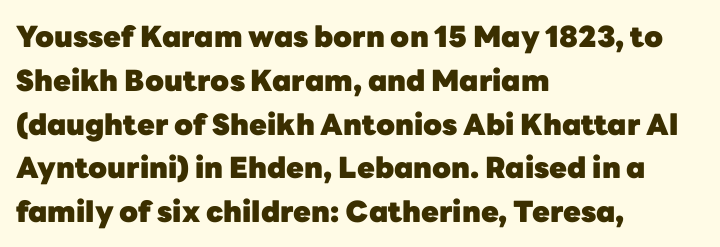
Nobody drew a line under any word here. Nothing sits at the stroke ends, so this counts as sans-serif. Typographic density is high because the face is bold. The letters advance in unequal steps, a hallmark of proportional type. The line texture is even and compact thanks to regular tracking.
